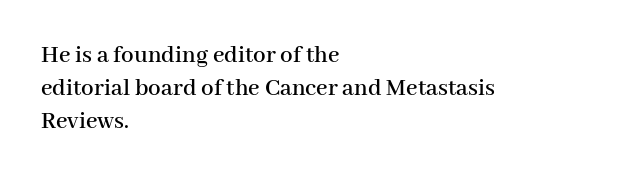
{"italic": "no", "underline": "no", "align": "left", "line_spacing": "normal", "line_spacing_ratio": 1.33, "letter_spacing": "normal", "letter_spacing_em": 0.0, "glyph_px": 25}
